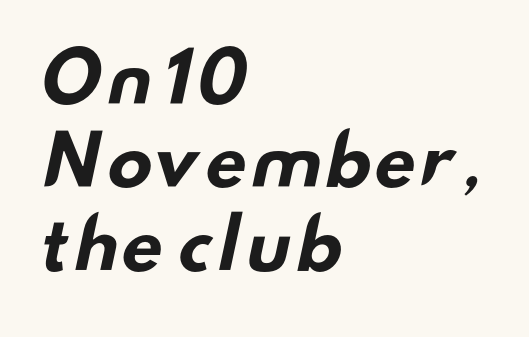
{"serif": "no", "bold": "yes", "weight": "bold", "width": "wide", "stroke_contrast": "low", "x_height": "small", "monospaced": "no", "underline": "no", "align": "left", "line_spacing_ratio": 1.21, "letter_spacing": "normal", "letter_spacing_em": 0.0, "glyph_px": 69}
